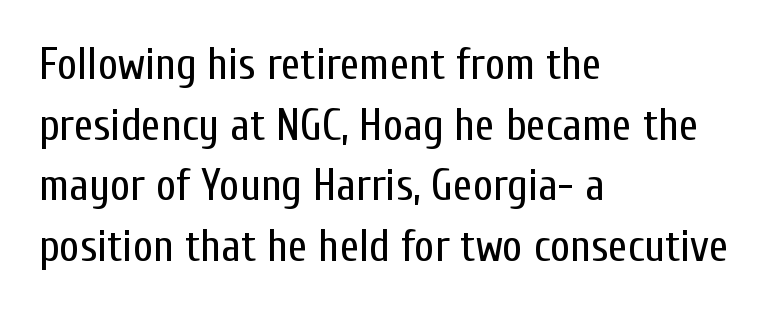
Q: Is the text bold? A: No.
Q: Is the text italic (slanted)? A: No, it is upright.
Q: Is the typeface a serif or a sans-serif typeface? A: Sans-serif.
Q: Is the text underlined? A: No.
Q: How is the paragraph aligned? A: Left-aligned.
Q: Is the spacing between letters normal or unusually wide? A: Normal.
Q: Is the spacing between lines tight, normal or loose? A: Normal.
Q: Width (condensed, normal, or wide)? A: Condensed.
Q: Stroke contrast? A: Low.
Q: x-height? A: Medium.
Q: Monospaced? A: No.
